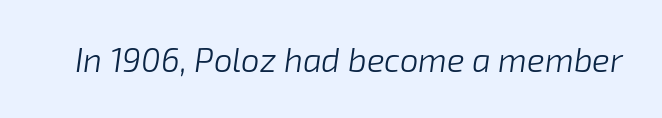
{"italic": "yes", "lean": "right", "slant_degrees": 8, "bold": "no", "weight": "light", "width": "normal", "stroke_contrast": "low", "x_height": "medium", "monospaced": "no", "underline": "no", "letter_spacing": "normal", "letter_spacing_em": 0.0, "glyph_px": 33}
